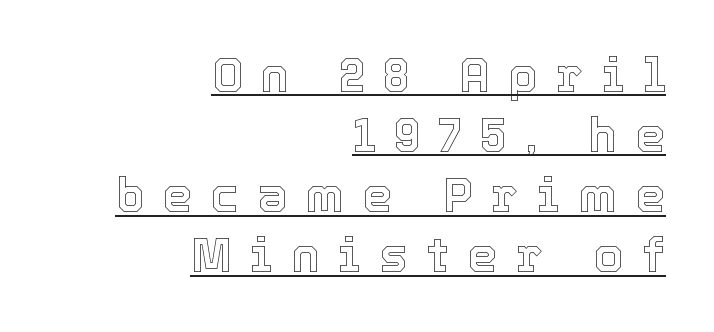
Q: Is the text italic (slanted)? A: No, it is upright.
Q: Is the text underlined? A: Yes.
Q: How is the paragraph aligned? A: Right-aligned.
Q: Is the spacing between letters normal or unusually wide? A: Unusually wide.
Q: Is the spacing between lines tight, normal or loose? A: Normal.
Q: Width (condensed, normal, or wide)? A: Normal.
Q: x-height? A: Medium.
Q: Monospaced? A: No.
